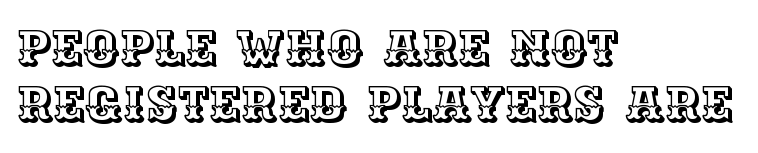
Q: Is the text italic (slanted)? A: No, it is upright.
Q: Is the text underlined? A: No.
Q: How is the paragraph aligned? A: Left-aligned.
Q: Is the spacing between letters normal or unusually wide? A: Normal.
Q: Is the spacing between lines tight, normal or loose? A: Tight.
Q: Width (condensed, normal, or wide)? A: Normal.
Q: x-height? A: Large.
Q: Monospaced? A: No.
